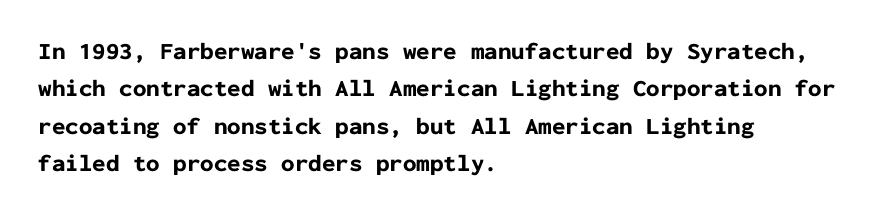
{"italic": "no", "bold": "yes", "underline": "no", "align": "left", "line_spacing": "normal", "line_spacing_ratio": 1.56, "letter_spacing": "normal", "letter_spacing_em": 0.0, "glyph_px": 24}
